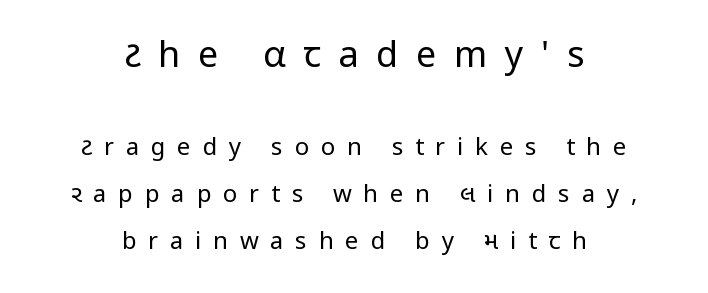
What kind of face is this? One without serifs — a sans. Size hierarchy here favors the leading block over the trailing one. In terms of leading, this rendering errs on the spacious side. The space beneath each line is pristine and unruled. Do the characters align in a grid? No, the font is proportional. Here the glyphs are tracked loosely, breaking word shapes into spaced letters.
